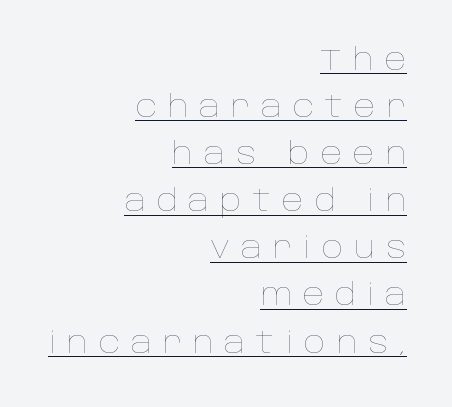
{"italic": "no", "bold": "no", "weight": "thin", "width": "normal", "stroke_contrast": "low", "x_height": "large", "monospaced": "no", "underline": "yes", "align": "right", "line_spacing": "normal", "line_spacing_ratio": 1.57, "letter_spacing": "wide", "letter_spacing_em": 0.37, "glyph_px": 30}
